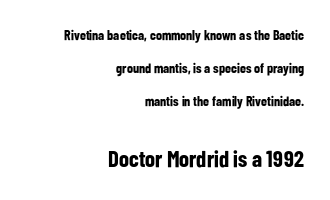
The lettering holds an erect, upright posture throughout. Interline gaps are noticeably wide in this sample. The glyphs have the mass of a bold cut. Words float on clear page, feet unadorned.
